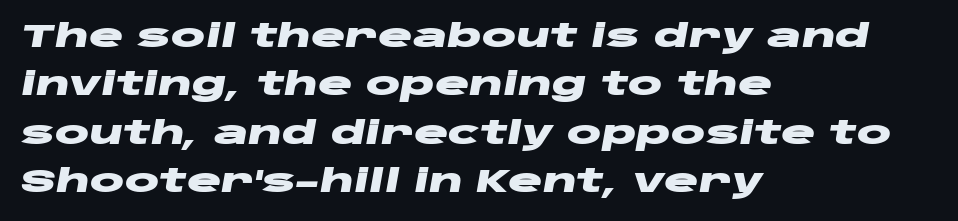
These lines keep a tight, regular rhythm from letter to letter. Looking at the ascenders, they clearly lean. Think of a printed novel: that variable character pitch is what you see here. Descenders hang freely into open space. What's the leading like? Ordinary, nothing unusual. The paragraph has a hard left edge and a soft right edge.
